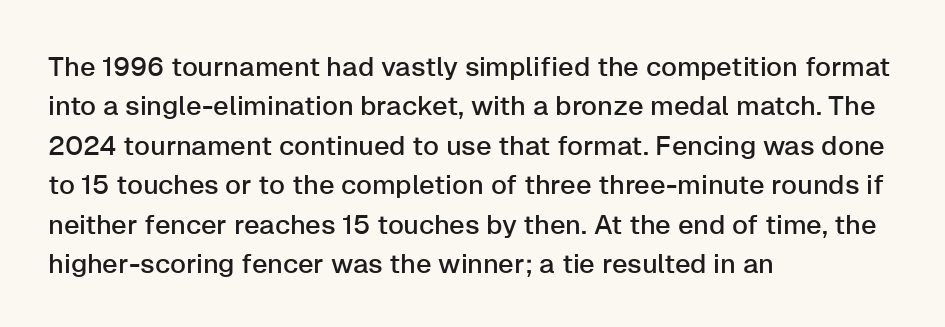
Q: Is the text italic (slanted)? A: No, it is upright.
Q: Is the text underlined? A: No.
Q: How is the paragraph aligned? A: Left-aligned.
Q: Is the spacing between letters normal or unusually wide? A: Normal.
Q: Is the spacing between lines tight, normal or loose? A: Normal.
